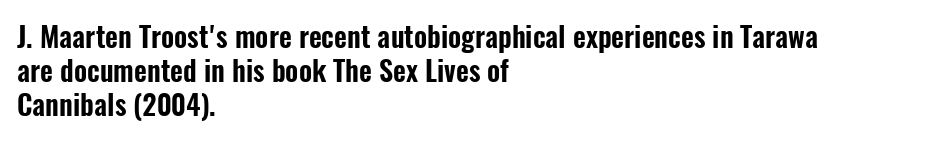
{"serif": "no", "italic": "no", "width": "condensed", "stroke_contrast": "low", "x_height": "medium", "monospaced": "no", "underline": "no", "align": "left", "line_spacing_ratio": 1.22, "letter_spacing": "normal", "letter_spacing_em": 0.0, "glyph_px": 28}
